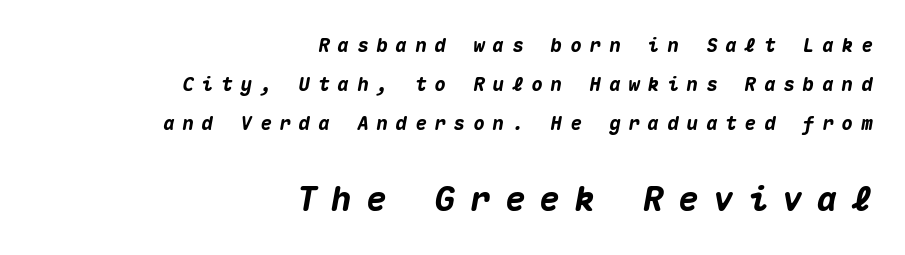
Q: Is the text bold? A: Yes.
Q: Is the text italic (slanted)? A: Yes, it leans right by about 10 degrees.
Q: Is the text underlined? A: No.
Q: How is the paragraph aligned? A: Right-aligned.
Q: Is the spacing between letters normal or unusually wide? A: Unusually wide.
Q: Is the spacing between lines tight, normal or loose? A: Loose.
Q: Which block of text is set in a larger size, the first (top) or the second (bottom)? A: The second (bottom) one.
Q: Width (condensed, normal, or wide)? A: Normal.
Q: Stroke contrast? A: Medium.
Q: x-height? A: Medium.
Q: Monospaced? A: Yes.
